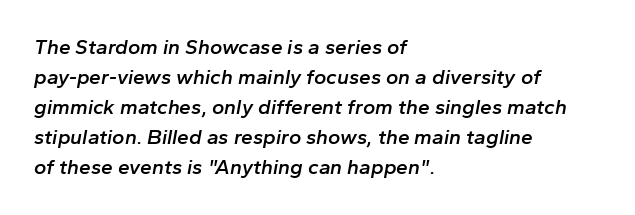
The image shows 21 px text type, italic (leaning right); set left-aligned, normal line spacing (1.43x), normal letter spacing, not underlined.
